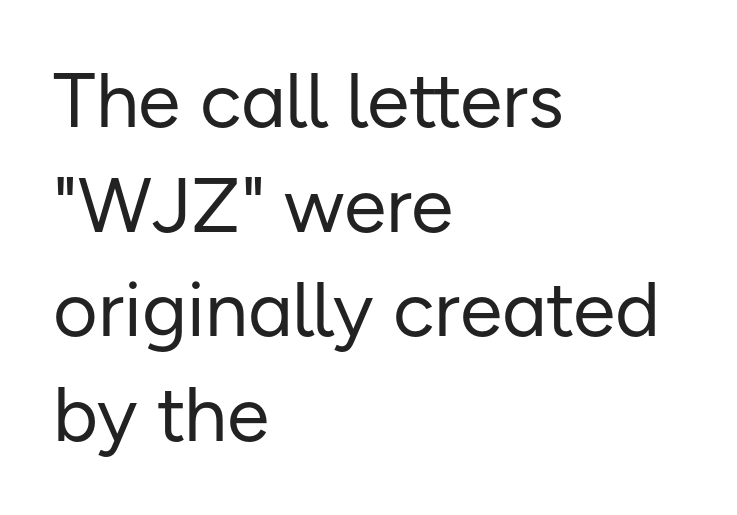
The image shows 77 px regular-weight sans-serif type, upright; set left-aligned, normal line spacing (1.36x), normal letter spacing, not underlined; low stroke contrast and a medium x-height.
